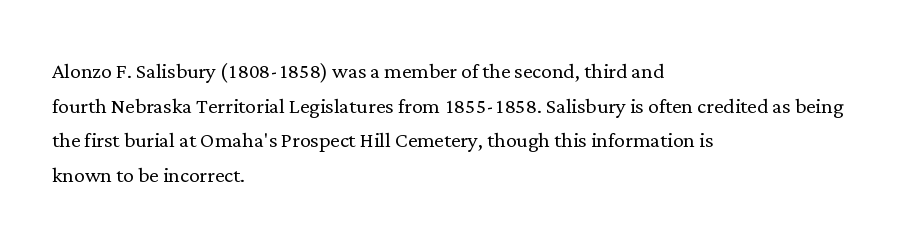
The image shows 27 px text type, upright; set left-aligned, normal line spacing (1.28x), normal letter spacing, not underlined.
